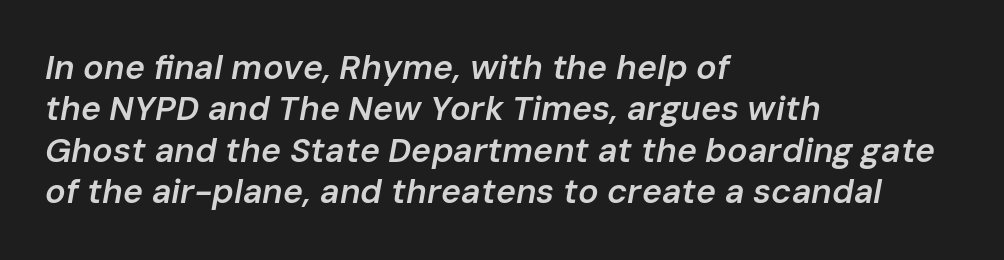
{"italic": "yes", "lean": "right", "slant_degrees": 10, "bold": "semi", "weight": "semibold", "width": "normal", "stroke_contrast": "low", "x_height": "medium", "monospaced": "no", "underline": "no", "align": "left", "line_spacing_ratio": 1.22, "letter_spacing": "normal", "letter_spacing_em": 0.0, "glyph_px": 34}
